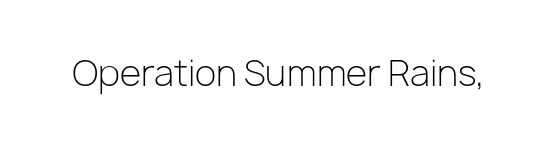
Q: Is the text bold? A: No.
Q: Is the text italic (slanted)? A: No, it is upright.
Q: Is the typeface a serif or a sans-serif typeface? A: Sans-serif.
Q: Is the text underlined? A: No.
Q: Is the spacing between letters normal or unusually wide? A: Normal.
Q: Width (condensed, normal, or wide)? A: Normal.
Q: Stroke contrast? A: Low.
Q: x-height? A: Medium.
Q: Monospaced? A: No.
